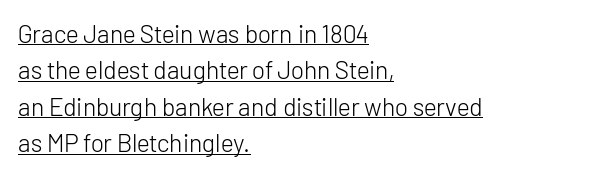
Q: Is the text bold? A: No.
Q: Is the text italic (slanted)? A: No, it is upright.
Q: Is the text underlined? A: Yes.
Q: How is the paragraph aligned? A: Left-aligned.
Q: Is the spacing between letters normal or unusually wide? A: Normal.
Q: Is the spacing between lines tight, normal or loose? A: Normal.
